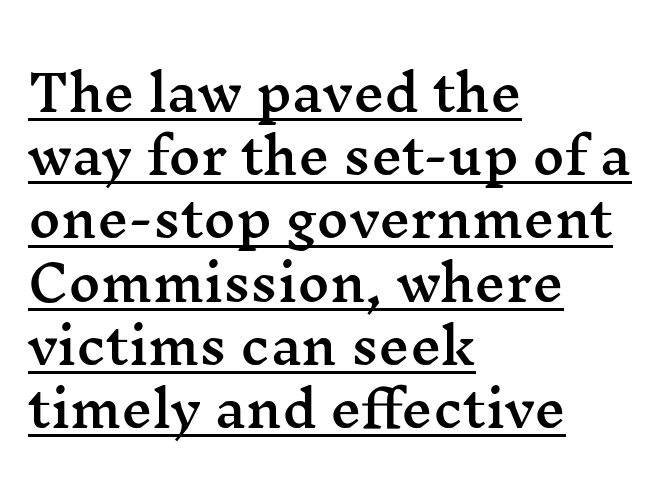
Q: Is the text italic (slanted)? A: No, it is upright.
Q: Is the typeface a serif or a sans-serif typeface? A: Serif.
Q: Is the text underlined? A: Yes.
Q: How is the paragraph aligned? A: Left-aligned.
Q: Is the spacing between letters normal or unusually wide? A: Normal.
Q: Is the spacing between lines tight, normal or loose? A: Normal.
Q: Width (condensed, normal, or wide)? A: Wide.
Q: Stroke contrast? A: Medium.
Q: x-height? A: Medium.
Q: Monospaced? A: No.
